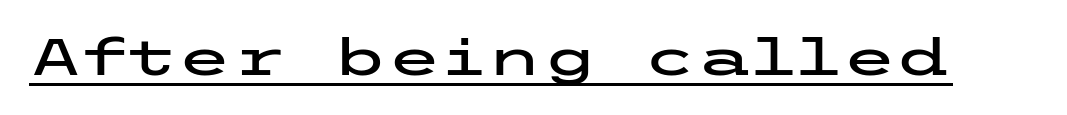
Q: Is the text italic (slanted)? A: No, it is upright.
Q: Is the typeface a serif or a sans-serif typeface? A: Sans-serif.
Q: Is the text underlined? A: Yes.
Q: Is the spacing between letters normal or unusually wide? A: Normal.
Q: Width (condensed, normal, or wide)? A: Wide.
Q: Stroke contrast? A: Low.
Q: x-height? A: Medium.
